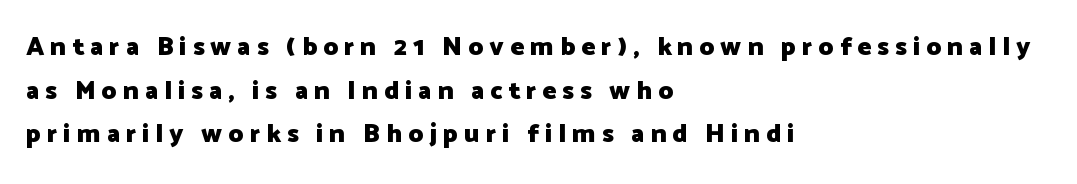
{"italic": "no", "bold": "yes", "underline": "no", "align": "left", "line_spacing": "normal", "line_spacing_ratio": 1.68, "letter_spacing": "wide", "letter_spacing_em": 0.23, "glyph_px": 26}
